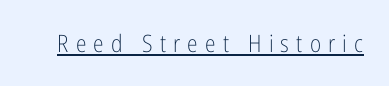
Is the stroke heavy? The answer is a plain regular-or-lighter. The horizontal fit of the characters is loose and conspicuously gappy. Caption: lettering with a line underneath. When letters stand straight like this, we call the style roman or upright.
